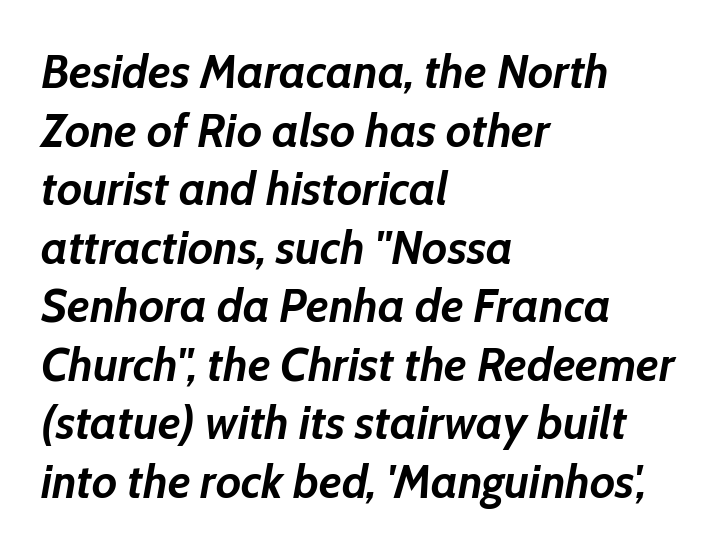
The image shows 48 px semibold type, italic (leaning right); set left-aligned, line spacing 1.22x, normal letter spacing, not underlined; low stroke contrast and a medium x-height.
